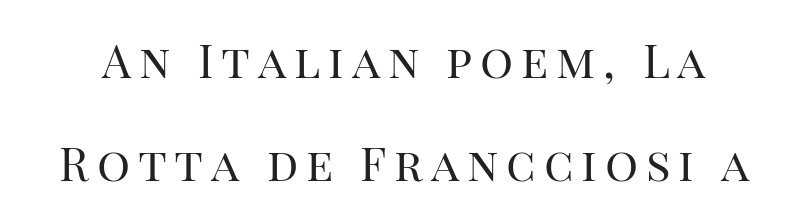
{"serif": "yes", "italic": "no", "bold": "no", "weight": "regular", "width": "normal", "stroke_contrast": "high", "x_height": "large", "monospaced": "no", "underline": "no", "line_spacing": "loose", "line_spacing_ratio": 2.23, "glyph_px": 46}
